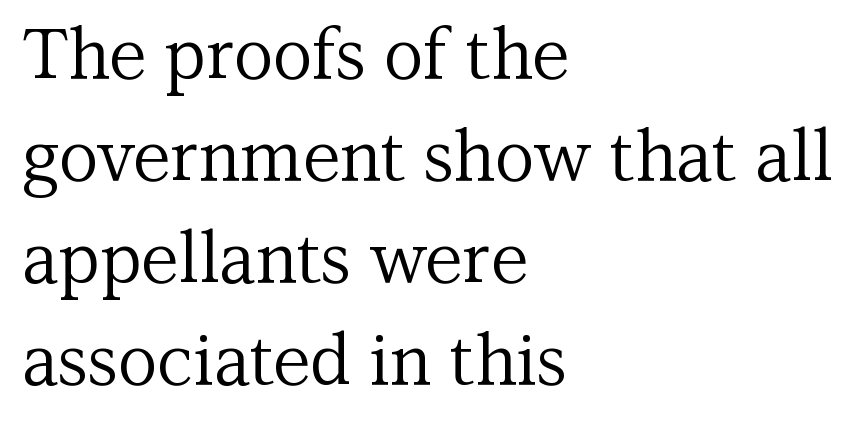
{"serif": "yes", "italic": "no", "bold": "no", "weight": "regular", "width": "normal", "stroke_contrast": "medium", "x_height": "medium", "monospaced": "no", "underline": "no", "align": "left", "line_spacing": "normal", "line_spacing_ratio": 1.48, "letter_spacing": "normal", "letter_spacing_em": 0.0, "glyph_px": 69}
